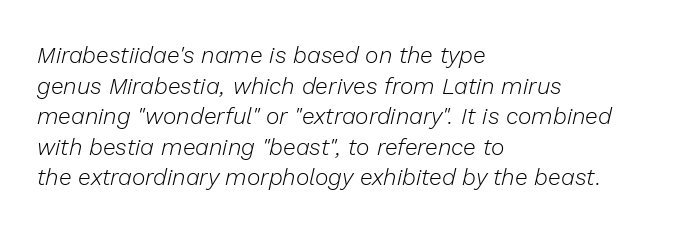
{"italic": "yes", "lean": "right", "slant_degrees": 13, "bold": "no", "underline": "no", "align": "left", "line_spacing": "normal", "line_spacing_ratio": 1.33, "letter_spacing": "normal", "letter_spacing_em": 0.0, "glyph_px": 23}
